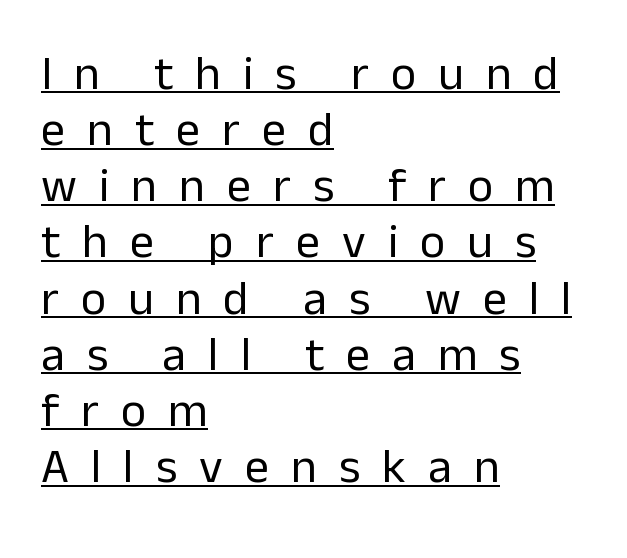
The image shows 48 px regular-weight sans-serif type, upright; set left-aligned, line spacing 1.17x, unusually wide letter spacing (+0.46 em), underlined; low stroke contrast and a medium x-height.
